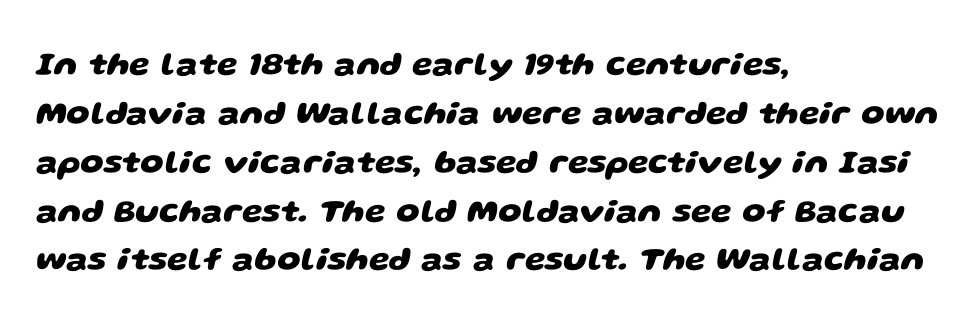
{"serif": "no", "bold": "yes", "weight": "heavy", "width": "wide", "stroke_contrast": "low", "x_height": "large", "monospaced": "no", "underline": "no", "align": "left", "line_spacing": "normal", "line_spacing_ratio": 1.48, "letter_spacing": "normal", "letter_spacing_em": 0.0, "glyph_px": 33}
